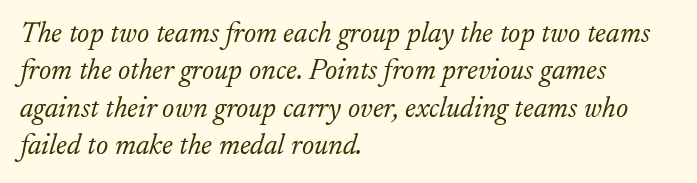
The image shows 29 px light serif type, italic (leaning right); set left-aligned, normal line spacing (1.29x), normal letter spacing, not underlined; low stroke contrast and a small x-height.
